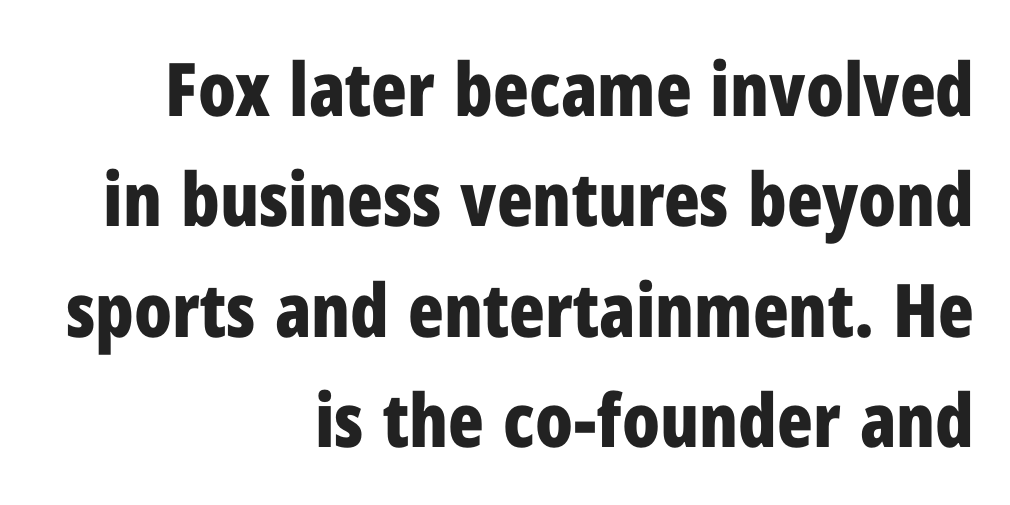
Q: Is the text bold? A: Yes.
Q: Is the text italic (slanted)? A: No, it is upright.
Q: Is the typeface a serif or a sans-serif typeface? A: Sans-serif.
Q: Is the text underlined? A: No.
Q: How is the paragraph aligned? A: Right-aligned.
Q: Is the spacing between letters normal or unusually wide? A: Normal.
Q: Is the spacing between lines tight, normal or loose? A: Normal.
Q: Width (condensed, normal, or wide)? A: Condensed.
Q: Stroke contrast? A: Low.
Q: x-height? A: Medium.
Q: Monospaced? A: No.
